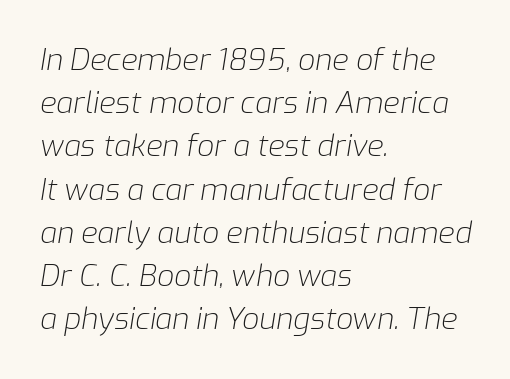
This sample keeps an unexceptional amount of space between lines. Nobody drew a line under any word here. Think standard paragraph weight, or any step lighter than that. Each letter keeps its own natural width here, so spacing adapts to shape.
